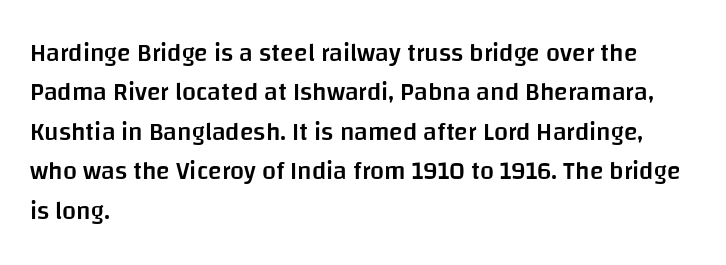
Underlining? Definitely not there. This sample uses plain, unmodified letter spacing. Is there any slant? The stems are plumb. A classic flush-left, rag-right setting is used for this passage.
